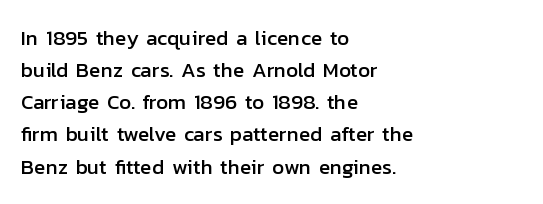
Q: Is the text italic (slanted)? A: No, it is upright.
Q: Is the text underlined? A: No.
Q: How is the paragraph aligned? A: Left-aligned.
Q: Is the spacing between letters normal or unusually wide? A: Normal.
Q: Is the spacing between lines tight, normal or loose? A: Normal.
